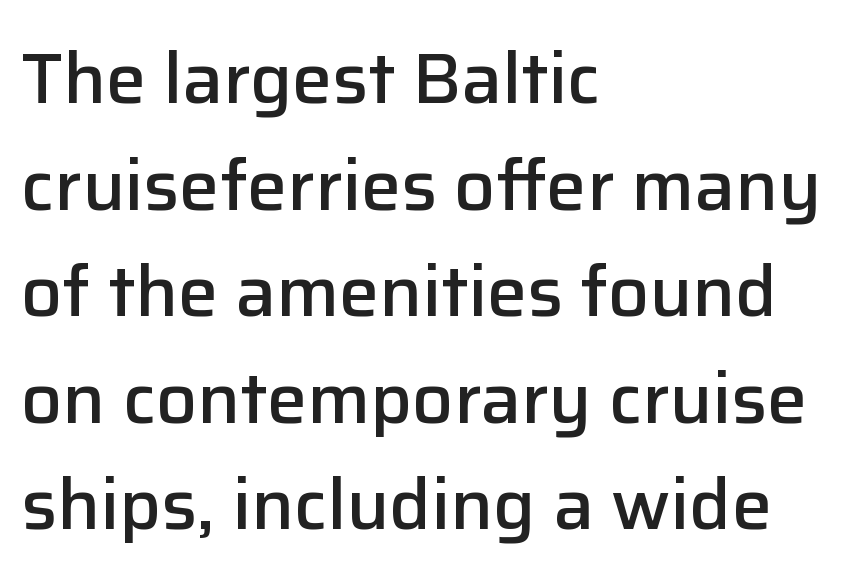
{"serif": "no", "italic": "no", "bold": "semi", "weight": "semibold", "width": "normal", "stroke_contrast": "low", "x_height": "medium", "monospaced": "no", "underline": "no", "align": "left", "line_spacing": "normal", "line_spacing_ratio": 1.48, "letter_spacing": "normal", "letter_spacing_em": 0.0, "glyph_px": 72}
